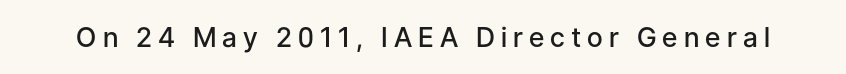
Q: Is the text bold? A: Semi-bold.
Q: Is the text italic (slanted)? A: No, it is upright.
Q: Is the text underlined? A: No.
Q: Is the spacing between letters normal or unusually wide? A: Unusually wide.
